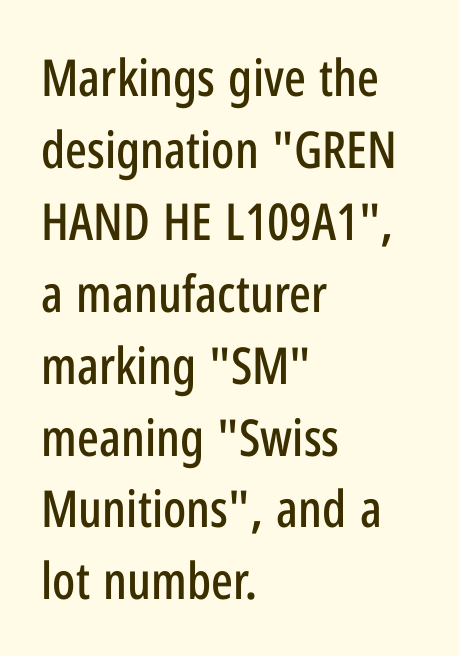
The image shows 51 px condensed sans-serif type, upright; set left-aligned, normal line spacing (1.41x), normal letter spacing, not underlined; low stroke contrast and a medium x-height.
